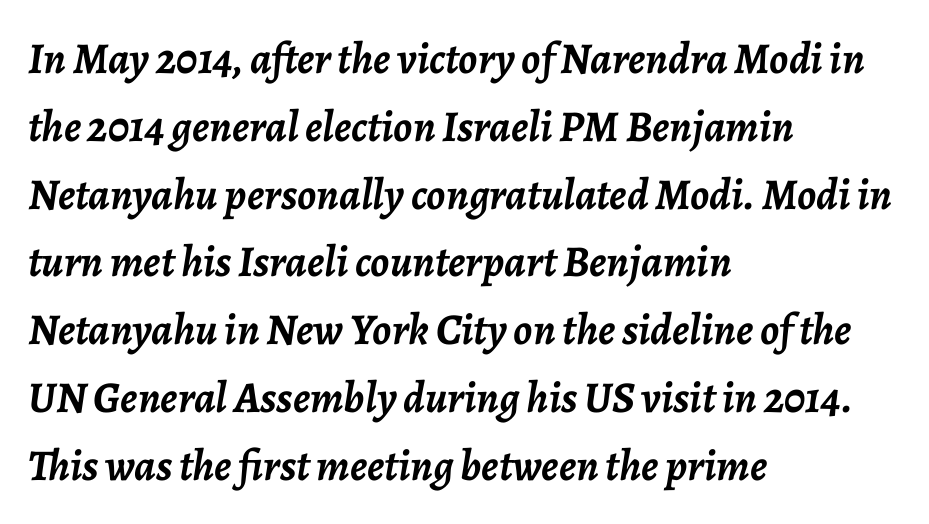
The image shows 44 px semibold type, italic (leaning right); set left-aligned, normal line spacing (1.54x), normal letter spacing, not underlined; low stroke contrast and a medium x-height.
